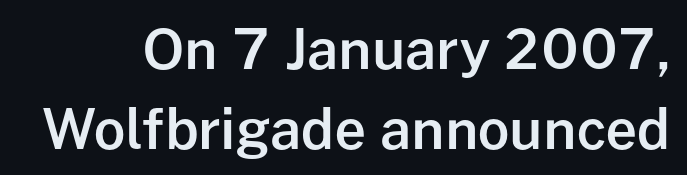
Q: Is the text bold? A: Semi-bold.
Q: Is the text italic (slanted)? A: No, it is upright.
Q: Is the typeface a serif or a sans-serif typeface? A: Sans-serif.
Q: Is the text underlined? A: No.
Q: Is the spacing between letters normal or unusually wide? A: Normal.
Q: Is the spacing between lines tight, normal or loose? A: Normal.
Q: Width (condensed, normal, or wide)? A: Normal.
Q: Stroke contrast? A: Low.
Q: x-height? A: Medium.
Q: Monospaced? A: No.
